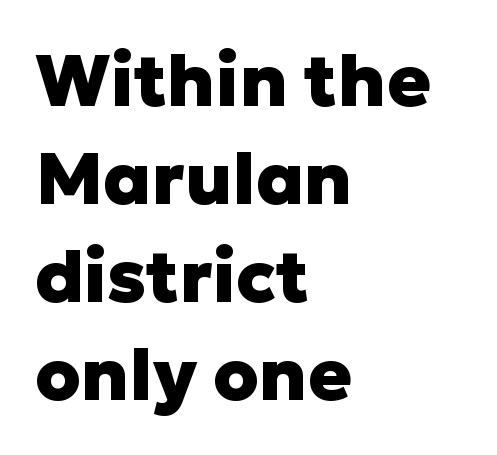
{"serif": "no", "italic": "no", "bold": "yes", "weight": "heavy", "width": "normal", "stroke_contrast": "low", "x_height": "medium", "monospaced": "no", "underline": "no", "align": "left", "line_spacing": "normal", "line_spacing_ratio": 1.36, "letter_spacing": "normal", "letter_spacing_em": 0.0, "glyph_px": 72}
